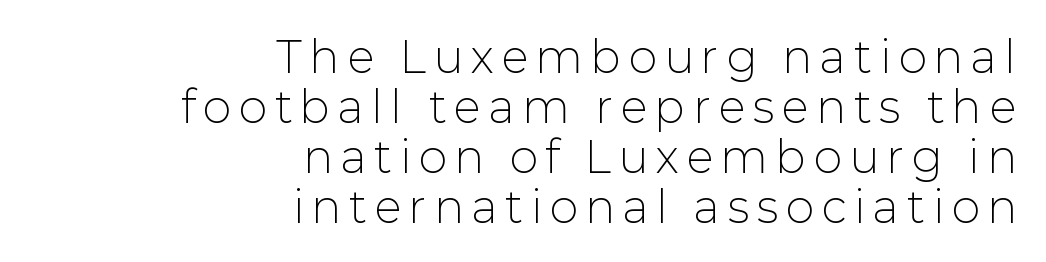
Q: Is the text bold? A: No.
Q: Is the text italic (slanted)? A: No, it is upright.
Q: Is the typeface a serif or a sans-serif typeface? A: Sans-serif.
Q: Is the text underlined? A: No.
Q: How is the paragraph aligned? A: Right-aligned.
Q: Is the spacing between letters normal or unusually wide? A: Unusually wide.
Q: Width (condensed, normal, or wide)? A: Normal.
Q: Stroke contrast? A: Low.
Q: x-height? A: Medium.
Q: Monospaced? A: No.
